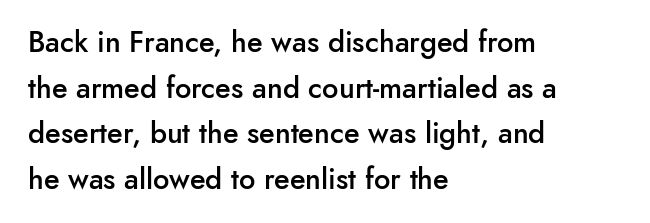
Q: Is the text bold? A: Semi-bold.
Q: Is the text italic (slanted)? A: No, it is upright.
Q: Is the typeface a serif or a sans-serif typeface? A: Sans-serif.
Q: Is the text underlined? A: No.
Q: How is the paragraph aligned? A: Left-aligned.
Q: Is the spacing between letters normal or unusually wide? A: Normal.
Q: Is the spacing between lines tight, normal or loose? A: Normal.
Q: Width (condensed, normal, or wide)? A: Normal.
Q: Stroke contrast? A: Low.
Q: x-height? A: Small.
Q: Monospaced? A: No.
